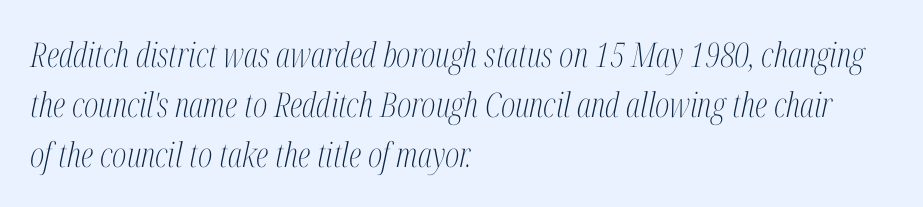
An italicized treatment has been applied to the whole sample. Stroke terminals: seriffed. Leading: standard. Decoration check: the copy has no underline. The letters sit at their default tracking, neither squeezed nor spread.
